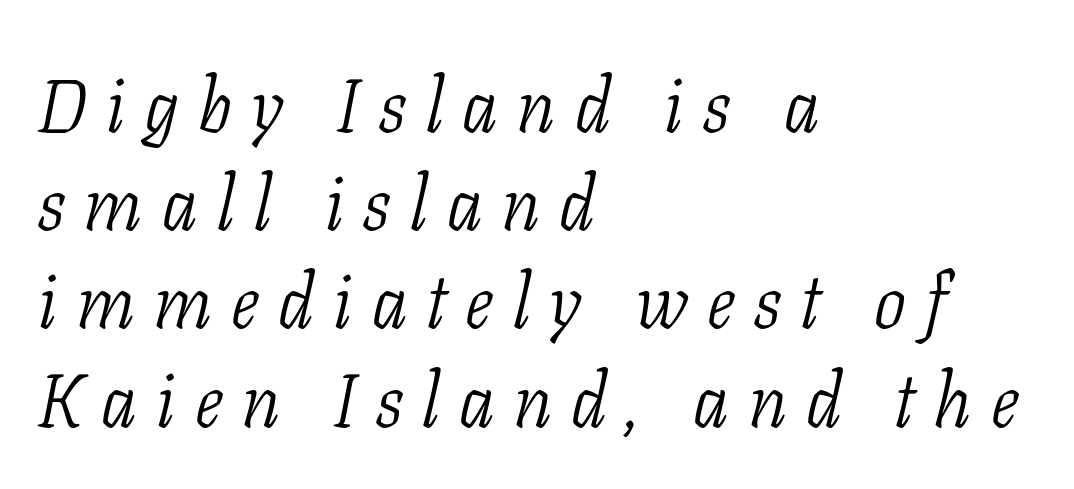
{"serif": "yes", "italic": "yes", "lean": "right", "slant_degrees": 11, "bold": "no", "weight": "light", "width": "condensed", "stroke_contrast": "low", "x_height": "medium", "monospaced": "no", "underline": "no", "align": "left", "line_spacing": "normal", "line_spacing_ratio": 1.31, "letter_spacing": "wide", "letter_spacing_em": 0.26, "glyph_px": 75}
